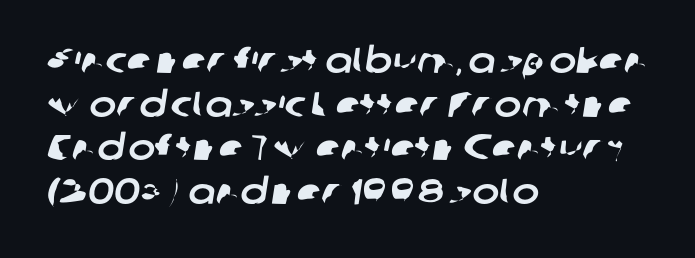
Which margin do the lines hug? The left one — the right edge is uneven. The area under the type is left untouched. How are the letters spaced? Ordinarily, with no added tracking. Are there feet on the stems? There aren't — it's a sans. You could not count columns in this text — the font is proportionally spaced.
